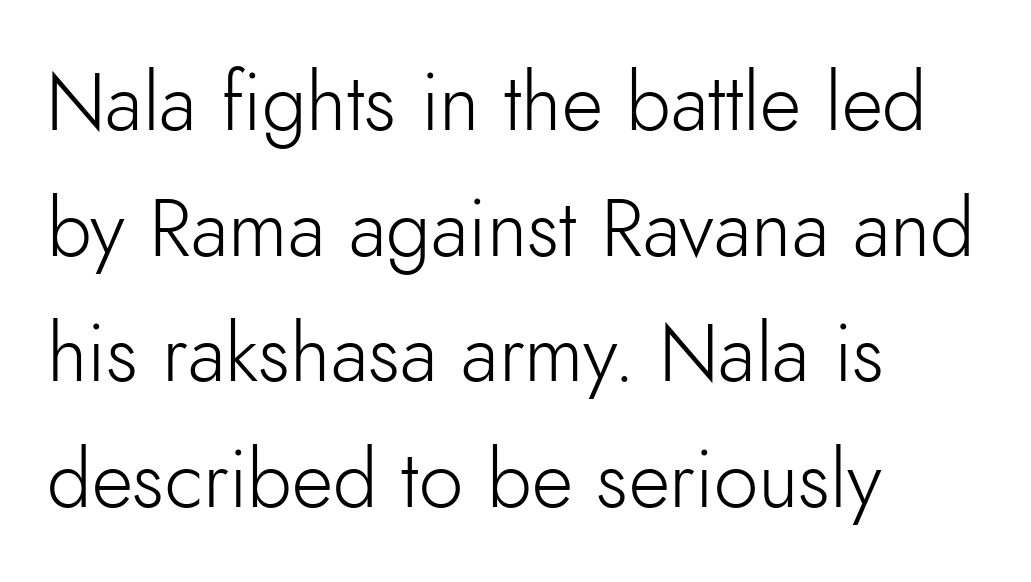
Quick note: not italic, upright. Check under the words: just untouched page. The text was rendered using a sans face with plain stroke endings. The type is set solid horizontally, with unmodified tracking. Character widths vary here, with narrow letters taking less room than wide ones.
